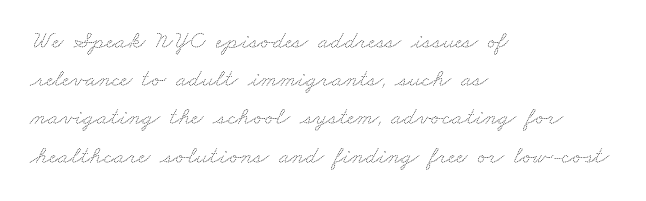
Q: Is the text bold? A: No.
Q: Is the text underlined? A: No.
Q: How is the paragraph aligned? A: Left-aligned.
Q: Is the spacing between letters normal or unusually wide? A: Normal.
Q: Is the spacing between lines tight, normal or loose? A: Normal.
